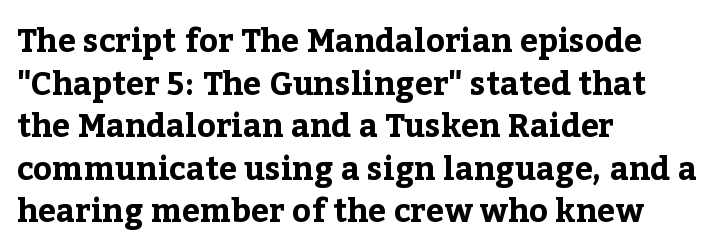
The image shows 32 px bold serif type, upright; set left-aligned, normal line spacing (1.33x), normal letter spacing, not underlined; low stroke contrast and a medium x-height.
